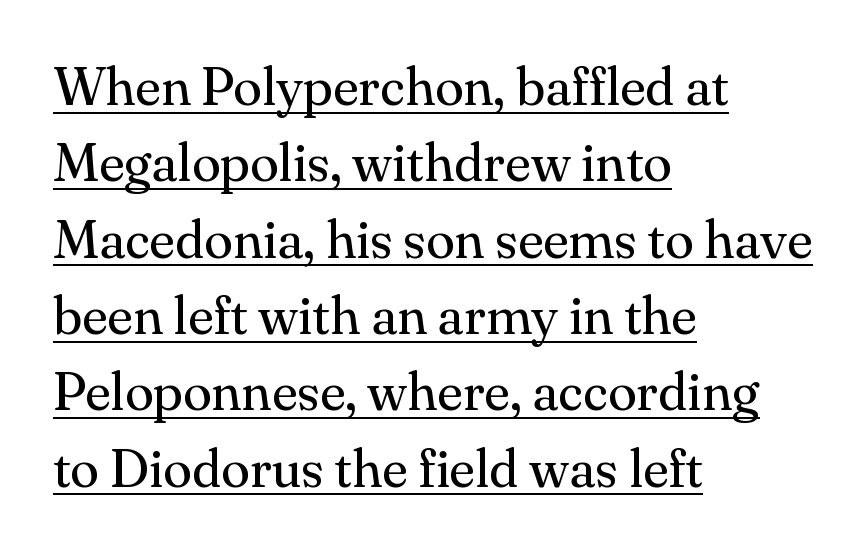
The image shows 53 px regular-weight serif type, upright; set left-aligned, normal line spacing (1.44x), normal letter spacing, underlined; medium stroke contrast and a small x-height.
